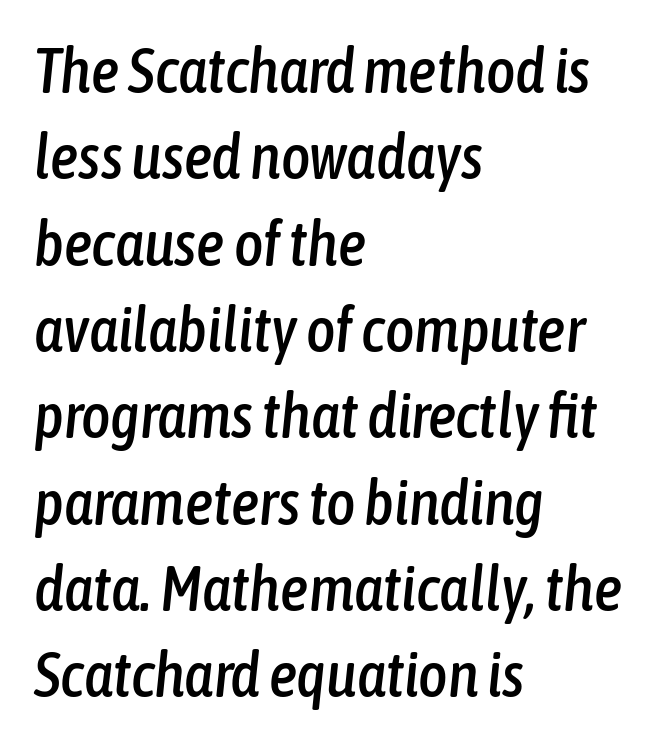
A student would call this left alignment; a typographer would say flush left, rag right. Each row of text sits above clean, open space. The rendering applies a slant to the glyphs. Baseline-to-baseline distance is the conventional proportion of letter height. Tracking here is standard; glyphs follow each other at the usual distance. The face used here is proportionally spaced, like ordinary book or web type.
